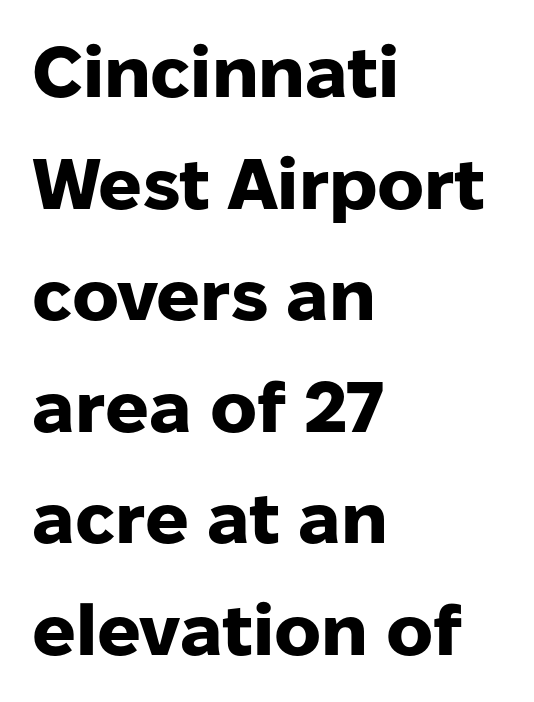
{"serif": "no", "italic": "no", "bold": "yes", "weight": "heavy", "width": "normal", "stroke_contrast": "low", "x_height": "medium", "monospaced": "no", "underline": "no", "align": "left", "line_spacing": "normal", "line_spacing_ratio": 1.55, "letter_spacing": "normal", "letter_spacing_em": 0.0, "glyph_px": 72}
